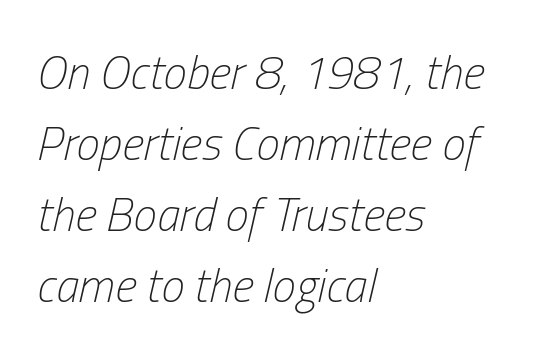
The image shows 47 px light, condensed type, italic (leaning right); set left-aligned, normal line spacing (1.51x), normal letter spacing, not underlined; low stroke contrast and a medium x-height.
